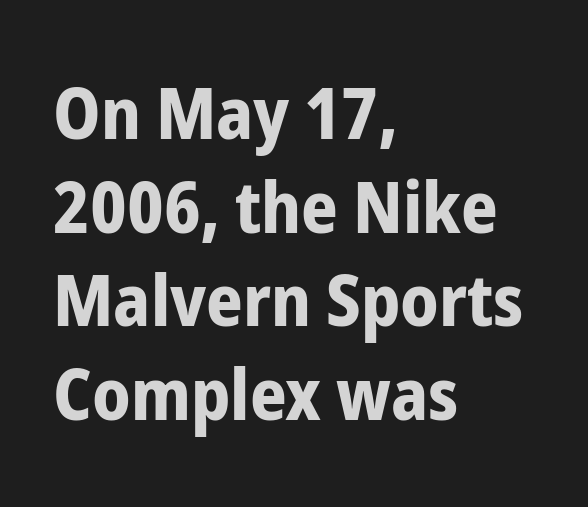
Horizontal alignment here is leftward, the default for most running prose. Standard letterfit; no display-style spreading of the glyphs. Typographic density is high because the face is bold. Unmarked baselines from the first word to the last. The lettering stays uniformly vertical, giving the passage a roman look.
